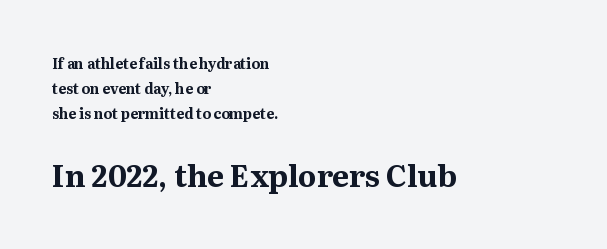
Q: Is the text bold? A: Yes.
Q: Is the text italic (slanted)? A: No, it is upright.
Q: Is the typeface a serif or a sans-serif typeface? A: Serif.
Q: Is the text underlined? A: No.
Q: How is the paragraph aligned? A: Left-aligned.
Q: Is the spacing between letters normal or unusually wide? A: Normal.
Q: Which block of text is set in a larger size, the first (top) or the second (bottom)? A: The second (bottom) one.
Q: Width (condensed, normal, or wide)? A: Normal.
Q: Stroke contrast? A: Medium.
Q: x-height? A: Medium.
Q: Monospaced? A: No.
